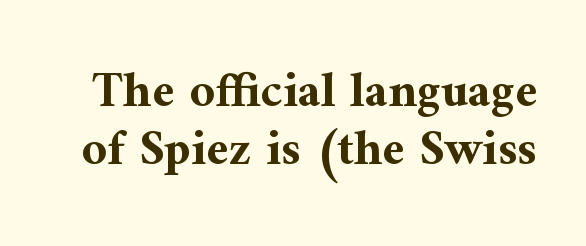
{"serif": "yes", "italic": "no", "bold": "yes", "weight": "bold", "width": "normal", "stroke_contrast": "medium", "x_height": "medium", "monospaced": "no", "underline": "no", "line_spacing_ratio": 1.17, "letter_spacing": "normal", "letter_spacing_em": 0.0, "glyph_px": 50}
